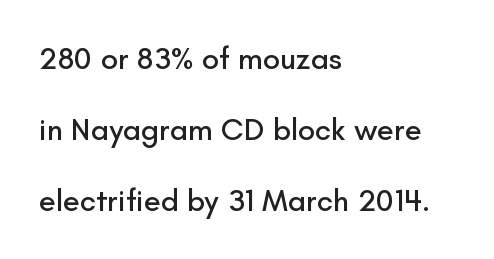
If you drew a ruler down the left edge, every line would touch it. Letters rest on an invisible, unmarked baseline. Classification — sans serif. A typesetter would call this zero additional tracking.
